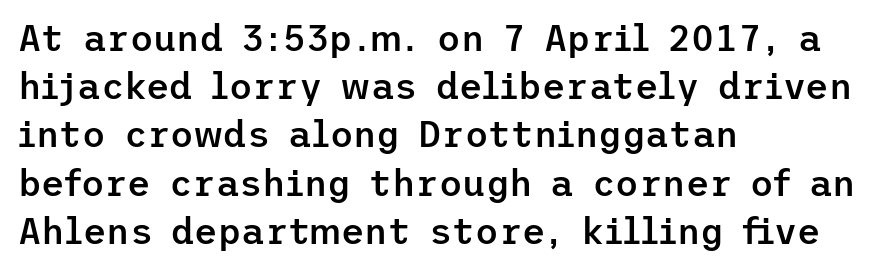
Unmarked baselines from the first word to the last. Notice the strokes are somewhat thickened but not fully heavy: this is a semibold. Compared with a centered layout, this one pins lines to the left instead. Posture: vertical. Between one letter and the next there's only the usual sliver of space.
